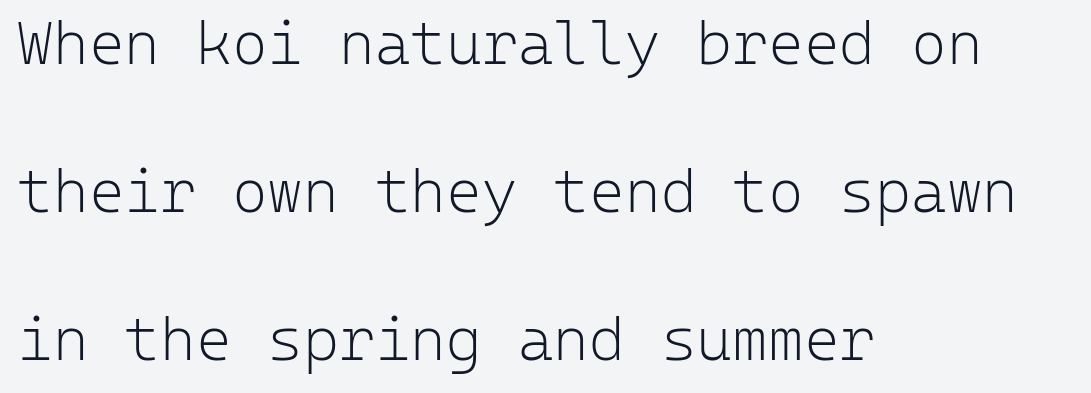
{"serif": "no", "italic": "no", "bold": "no", "weight": "light", "width": "normal", "stroke_contrast": "low", "x_height": "medium", "monospaced": "yes", "underline": "no", "align": "left", "line_spacing": "loose", "line_spacing_ratio": 2.43, "letter_spacing": "normal", "letter_spacing_em": 0.0, "glyph_px": 61}
